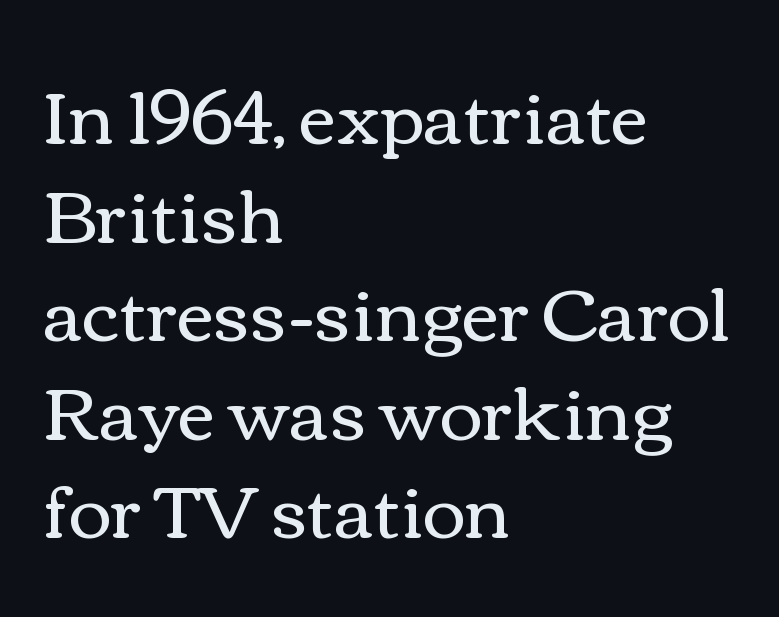
The image shows 73 px regular-weight, wide type, upright; set left-aligned, normal line spacing (1.35x), normal letter spacing, not underlined; medium stroke contrast and a medium x-height.
